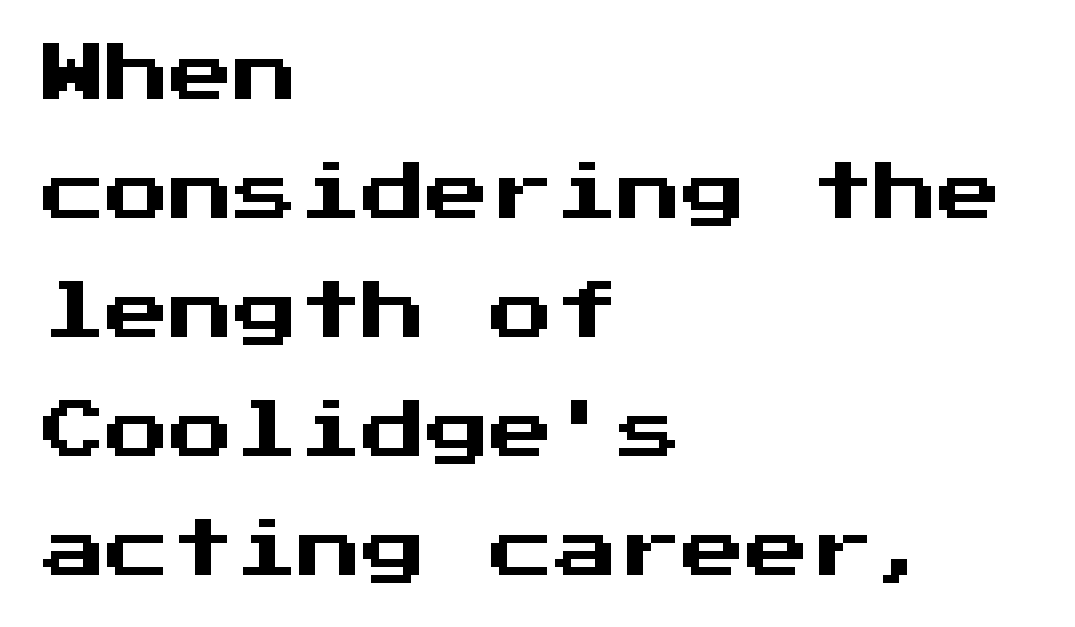
The image shows 64 px sans-serif type, upright, monospaced; set left-aligned, line spacing 1.86x, normal letter spacing, not underlined; medium stroke contrast and a medium x-height.
